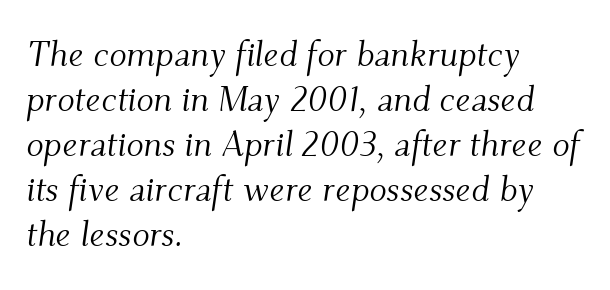
Q: Is the text bold? A: No.
Q: Is the text italic (slanted)? A: Yes, it leans right by about 9 degrees.
Q: Is the typeface a serif or a sans-serif typeface? A: Serif.
Q: Is the text underlined? A: No.
Q: How is the paragraph aligned? A: Left-aligned.
Q: Is the spacing between letters normal or unusually wide? A: Normal.
Q: Is the spacing between lines tight, normal or loose? A: Normal.
Q: Width (condensed, normal, or wide)? A: Normal.
Q: Stroke contrast? A: Medium.
Q: x-height? A: Small.
Q: Monospaced? A: No.
